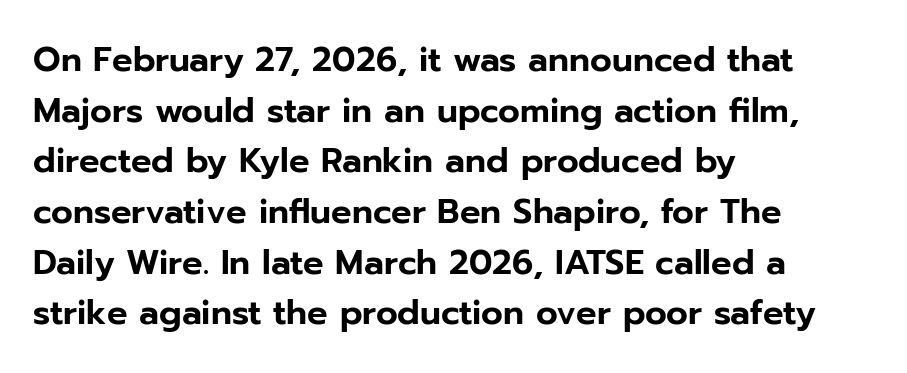
The image shows 34 px sans-serif type, upright; set left-aligned, normal line spacing (1.49x), normal letter spacing, not underlined; low stroke contrast and a medium x-height.
